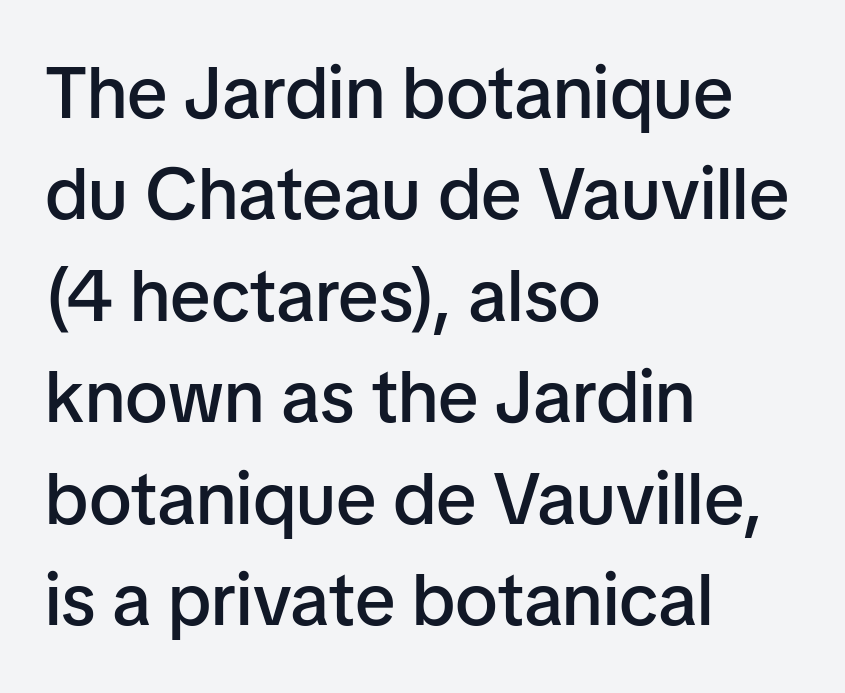
{"serif": "no", "italic": "no", "bold": "semi", "weight": "semibold", "width": "normal", "stroke_contrast": "low", "x_height": "medium", "monospaced": "no", "underline": "no", "align": "left", "line_spacing": "normal", "line_spacing_ratio": 1.39, "letter_spacing": "normal", "letter_spacing_em": 0.0, "glyph_px": 73}
